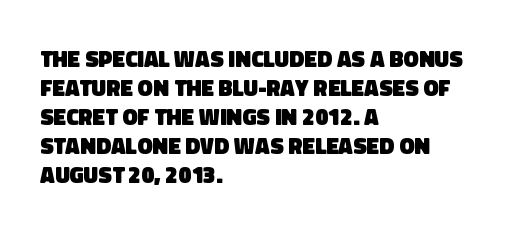
{"bold": "yes", "underline": "no", "align": "left", "line_spacing": "normal", "line_spacing_ratio": 1.26, "letter_spacing": "normal", "letter_spacing_em": 0.0, "glyph_px": 23}
